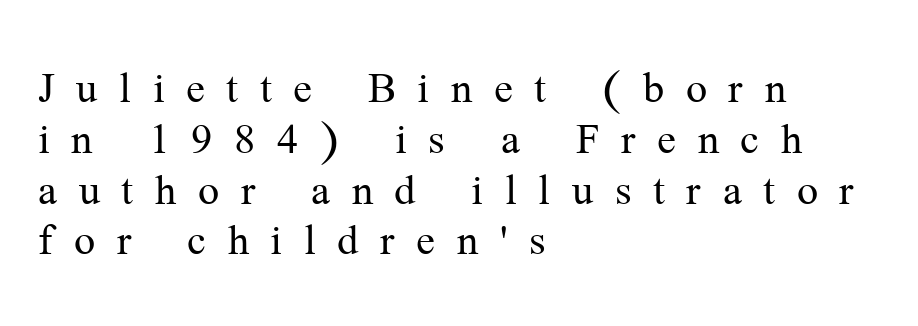
No chunkiness to these letters — they're not bold. You could not count columns in this text — the font is proportionally spaced. Beneath every word, the page is bare. Characters follow at a spacing far wider than the type designer built in. Is there any slant? The stems are plumb. The rendering uses a small line-height, squeezing the rows.
